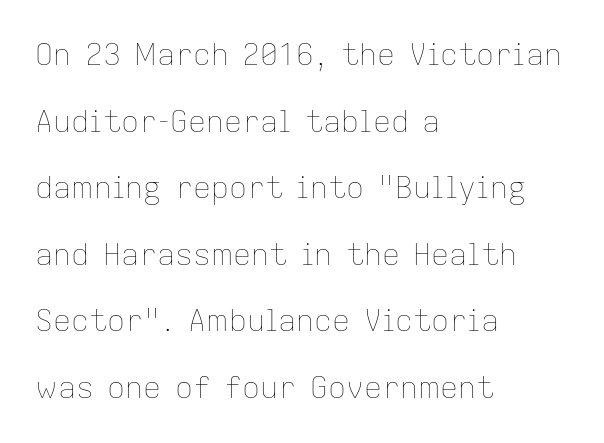
Q: Is the text bold? A: No.
Q: Is the text italic (slanted)? A: No, it is upright.
Q: Is the text underlined? A: No.
Q: How is the paragraph aligned? A: Left-aligned.
Q: Is the spacing between letters normal or unusually wide? A: Normal.
Q: Is the spacing between lines tight, normal or loose? A: Loose.
Q: Width (condensed, normal, or wide)? A: Normal.
Q: Stroke contrast? A: Low.
Q: x-height? A: Medium.
Q: Monospaced? A: No.
